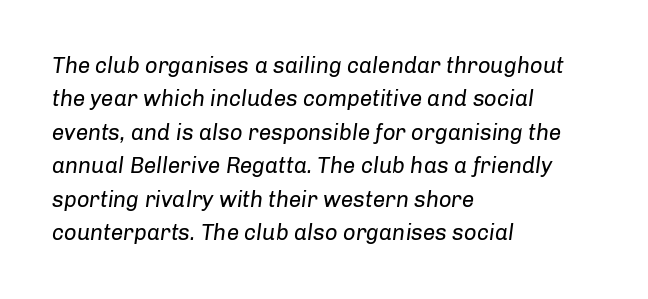
{"italic": "yes", "lean": "right", "slant_degrees": 8, "bold": "no", "underline": "no", "align": "left", "line_spacing": "normal", "line_spacing_ratio": 1.52, "letter_spacing": "normal", "letter_spacing_em": 0.0, "glyph_px": 22}
